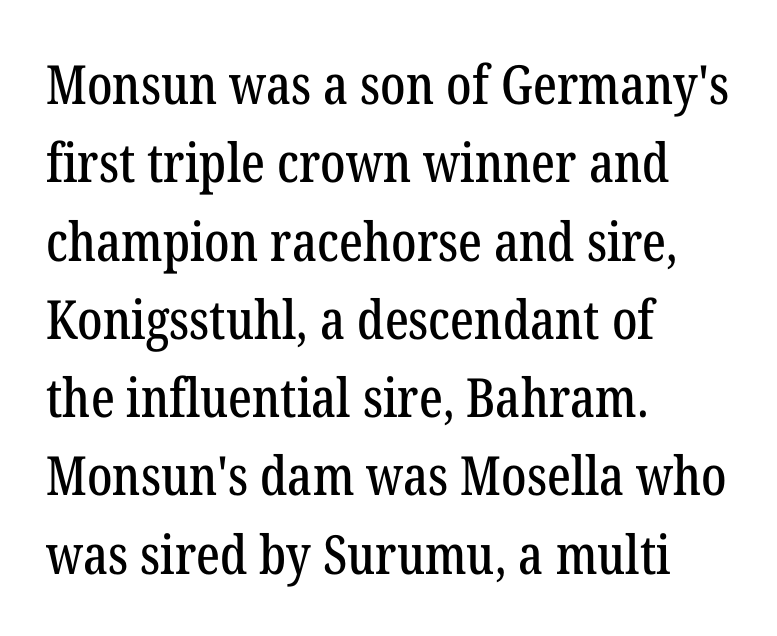
Q: Is the text italic (slanted)? A: No, it is upright.
Q: Is the typeface a serif or a sans-serif typeface? A: Serif.
Q: Is the text underlined? A: No.
Q: How is the paragraph aligned? A: Left-aligned.
Q: Is the spacing between letters normal or unusually wide? A: Normal.
Q: Is the spacing between lines tight, normal or loose? A: Normal.
Q: Width (condensed, normal, or wide)? A: Condensed.
Q: Stroke contrast? A: Low.
Q: x-height? A: Medium.
Q: Monospaced? A: No.
